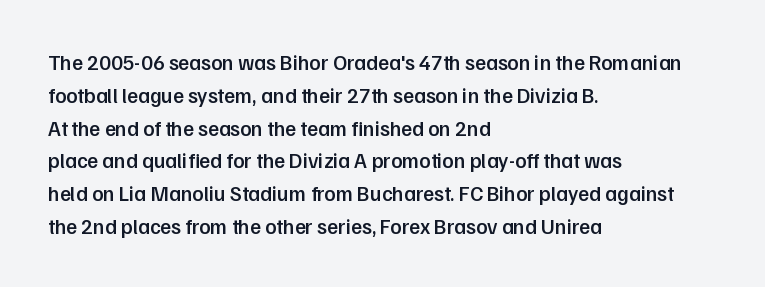
{"italic": "no", "bold": "semi", "underline": "no", "align": "left", "line_spacing": "normal", "line_spacing_ratio": 1.56, "letter_spacing": "normal", "letter_spacing_em": 0.0, "glyph_px": 21}
